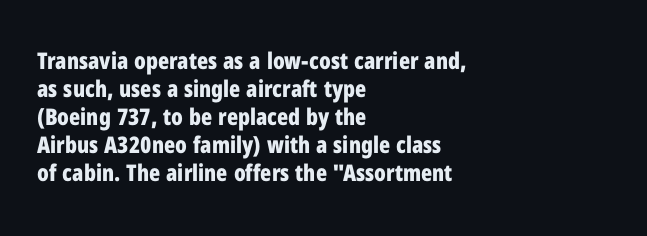
Q: Is the text bold? A: Yes.
Q: Is the text italic (slanted)? A: No, it is upright.
Q: Is the text underlined? A: No.
Q: How is the paragraph aligned? A: Left-aligned.
Q: Is the spacing between letters normal or unusually wide? A: Normal.
